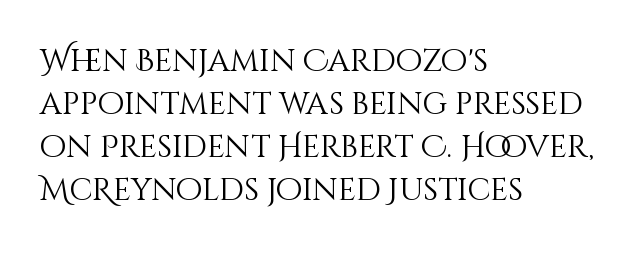
{"italic": "no", "bold": "no", "weight": "light", "width": "normal", "stroke_contrast": "medium", "x_height": "large", "monospaced": "no", "underline": "no", "align": "left", "line_spacing": "normal", "line_spacing_ratio": 1.39, "letter_spacing": "normal", "letter_spacing_em": 0.0, "glyph_px": 31}
